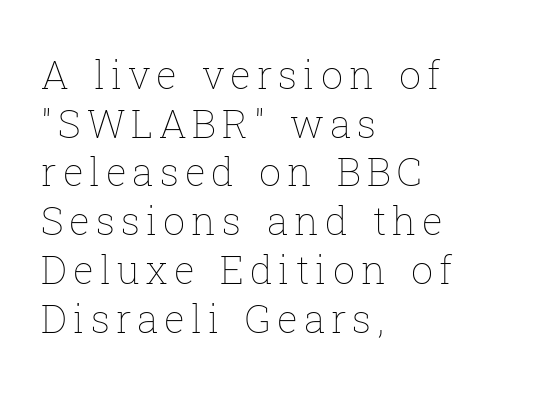
{"italic": "no", "bold": "no", "weight": "thin", "width": "normal", "stroke_contrast": "low", "x_height": "medium", "monospaced": "no", "underline": "no", "align": "left", "line_spacing": "normal", "line_spacing_ratio": 1.25, "glyph_px": 39}
